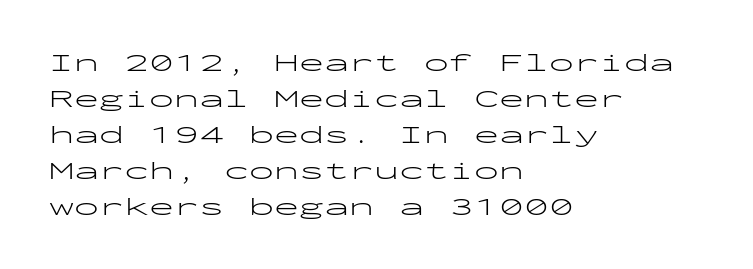
The image shows 25 px text type, upright; set left-aligned, normal line spacing (1.44x), normal letter spacing, not underlined.
